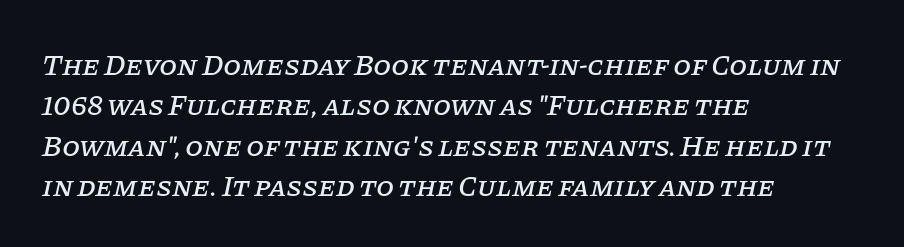
Q: Is the text italic (slanted)? A: Yes, it leans right by about 11 degrees.
Q: Is the typeface a serif or a sans-serif typeface? A: Serif.
Q: Is the text underlined? A: No.
Q: How is the paragraph aligned? A: Left-aligned.
Q: Is the spacing between letters normal or unusually wide? A: Normal.
Q: Is the spacing between lines tight, normal or loose? A: Normal.
Q: Width (condensed, normal, or wide)? A: Normal.
Q: Stroke contrast? A: Low.
Q: x-height? A: Large.
Q: Monospaced? A: No.
